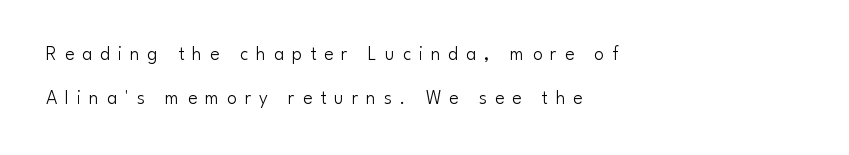
Q: Is the text bold? A: No.
Q: Is the text italic (slanted)? A: No, it is upright.
Q: Is the text underlined? A: No.
Q: How is the paragraph aligned? A: Left-aligned.
Q: Is the spacing between letters normal or unusually wide? A: Unusually wide.
Q: Is the spacing between lines tight, normal or loose? A: Loose.
